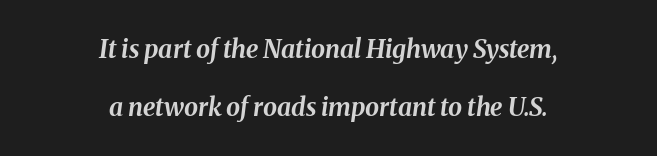
Is there much room between lines? Yes — plenty of vertical air separates them. This sample is center-justified, so both line endings float freely. The glyphs look as if they've been sheared to an angle. These words are printed bold, with thick strokes throughout. What stands out about the letter spacing? Nothing — it is the standard amount. A clean baseline with only descenders dipping below it.
